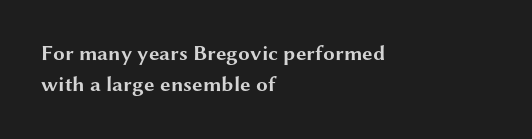
The passage shown is emphatically bold. The specimen reads as upright at a glance. Alignment: flush left. What stands out about the letter spacing? Nothing — it is the standard amount. The block of text has a typical density, with ordinary space between rows. The words here are not underlined.
